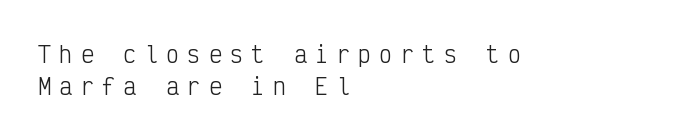
Whoever set this chose a conventional vertical rhythm. The weight tops out at a normal text grade. Layout note: lines flush left. This rendering features lettering with no underline. The letters stand upright; this is a roman face. Between one letter and the next there's a generous, obvious gap.
